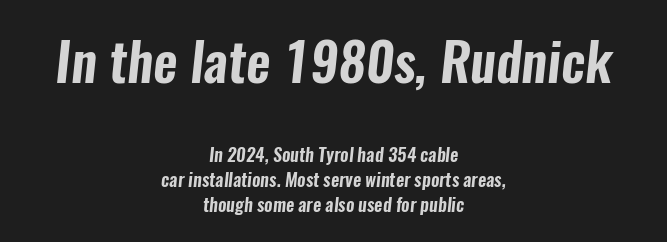
{"serif": "no", "width": "condensed", "stroke_contrast": "low", "x_height": "medium", "monospaced": "no", "underline": "no", "align": "center", "line_spacing": "normal", "line_spacing_ratio": 1.4, "letter_spacing": "normal", "letter_spacing_em": 0.0, "larger_block": "first", "size_ratio": 2.94, "glyph_px": 53}
